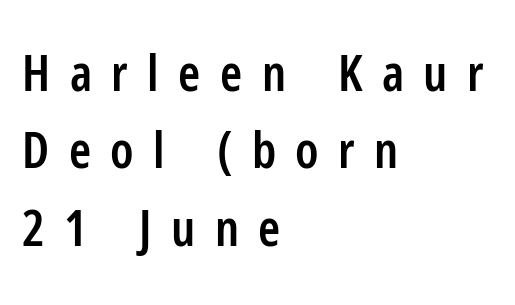
Regarding leading, the lines here are spaced in the standard way. The tracking jumps out immediately: characters are airy and widely separated. Visually the block forms a straight wall on the left and a jagged coastline on the right. Stroke terminals: plain, sans-serif.
